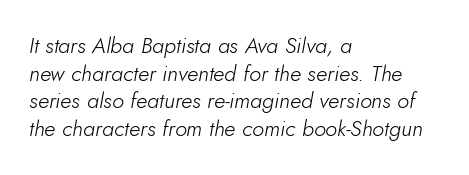
Q: Is the text bold? A: No.
Q: Is the text italic (slanted)? A: Yes, it leans right by about 10 degrees.
Q: Is the text underlined? A: No.
Q: How is the paragraph aligned? A: Left-aligned.
Q: Is the spacing between letters normal or unusually wide? A: Normal.
Q: Is the spacing between lines tight, normal or loose? A: Normal.
